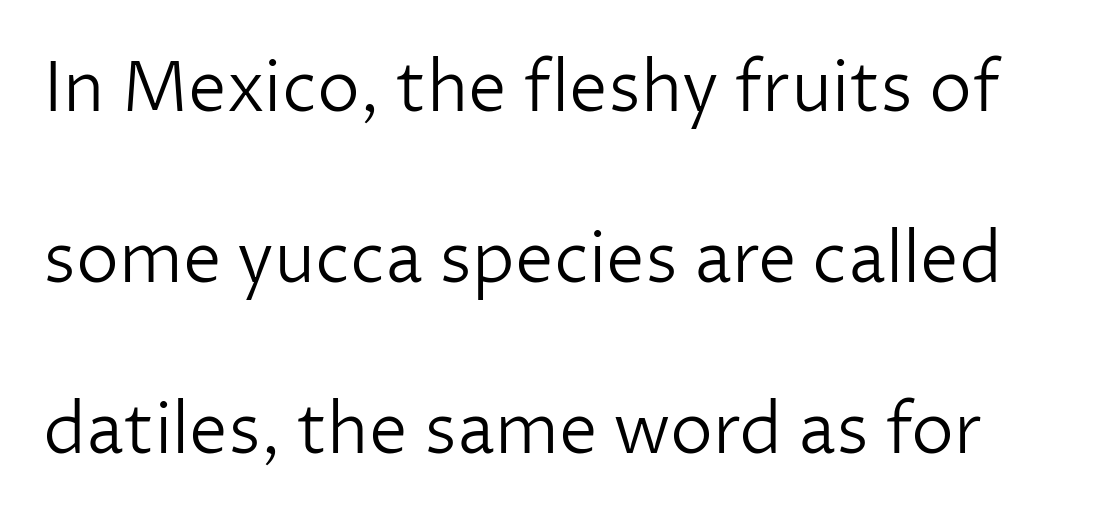
Q: Is the text bold? A: No.
Q: Is the text italic (slanted)? A: No, it is upright.
Q: Is the typeface a serif or a sans-serif typeface? A: Sans-serif.
Q: Is the text underlined? A: No.
Q: Is the spacing between letters normal or unusually wide? A: Normal.
Q: Is the spacing between lines tight, normal or loose? A: Loose.
Q: Width (condensed, normal, or wide)? A: Normal.
Q: Stroke contrast? A: Low.
Q: x-height? A: Medium.
Q: Monospaced? A: No.
